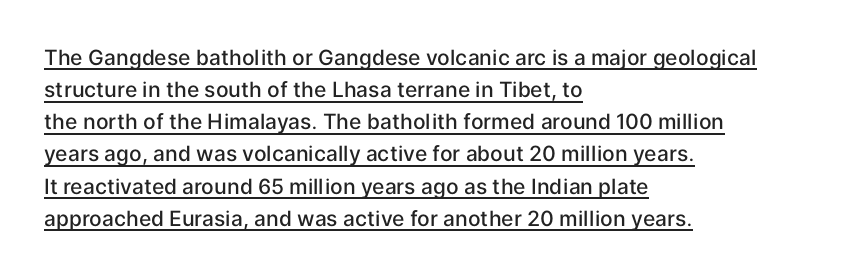
If you drew a ruler down the left edge, every line would touch it. Does extra space separate the letters? No, they use regular spacing. Emphasis by weight is partial: semibold. Baseline-to-baseline distance is the conventional proportion of letter height. The lettering holds an erect, upright posture throughout. These characters rest on top of a visible drawn line.
